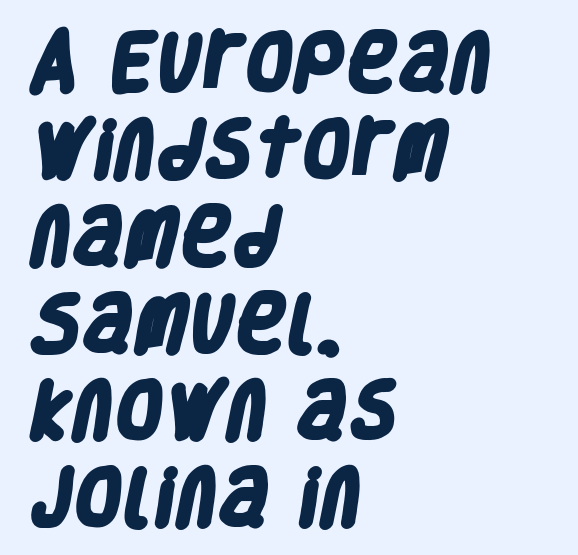
Proportional: the letters do not fall into vertical columns. Descender tails drop into unmarked territory. The letters carry no serifs — their stems end cleanly without finishing strokes. The passage shown is emphatically bold. The lines are quadded left. Reading down the column, the eye jumps a familiar distance to each next line.
